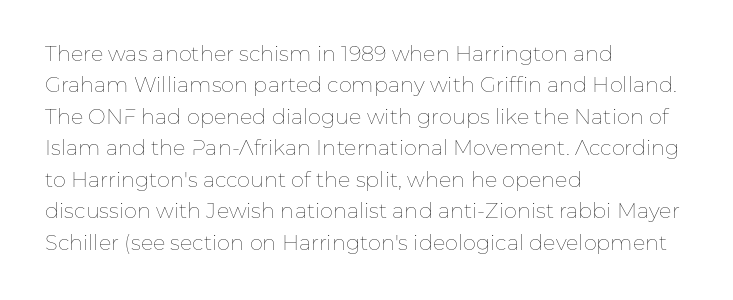
The image shows 21 px text type, upright; set left-aligned, normal line spacing (1.5x), normal letter spacing, not underlined.
